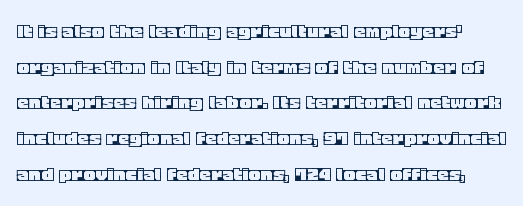
The image shows 23 px text type, upright; set normal line spacing (1.55x), normal letter spacing, not underlined.
